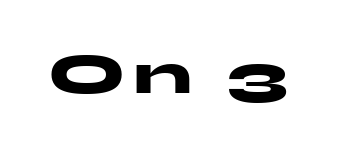
Proportional: the letters do not fall into vertical columns. Rendered with straight, roman letterforms. The baseline area is clear. The typeface chosen for these lines omits serifs. Heavy-handed strokes throughout: this text is bold.
